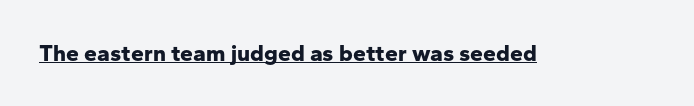
Heavy, bold letterforms. A rule runs beneath these lines of type. The type is set solid horizontally, with unmodified tracking. The lettering stays uniformly vertical, giving the passage a roman look.
